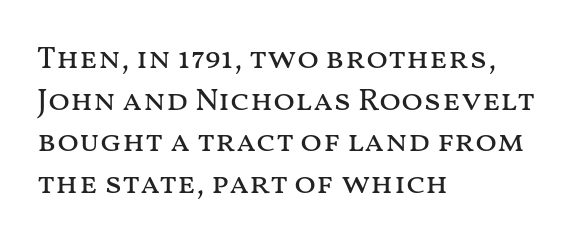
Q: Is the text bold? A: No.
Q: Is the text italic (slanted)? A: No, it is upright.
Q: Is the text underlined? A: No.
Q: How is the paragraph aligned? A: Left-aligned.
Q: Is the spacing between letters normal or unusually wide? A: Normal.
Q: Is the spacing between lines tight, normal or loose? A: Normal.
Q: Width (condensed, normal, or wide)? A: Wide.
Q: Stroke contrast? A: Medium.
Q: x-height? A: Medium.
Q: Monospaced? A: No.
